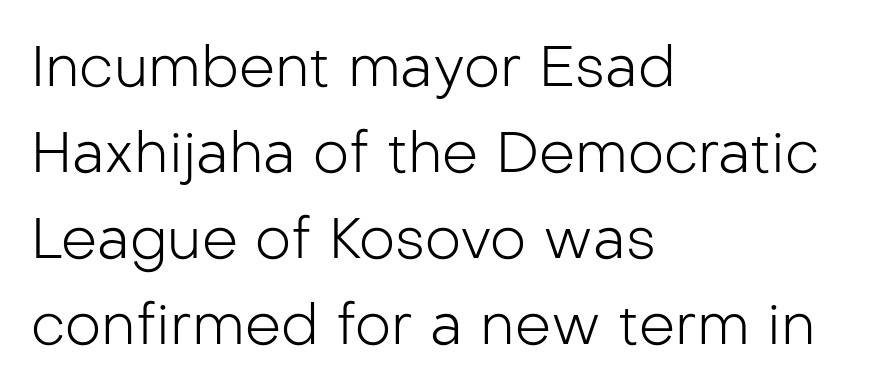
{"serif": "no", "italic": "no", "bold": "no", "weight": "light", "width": "normal", "stroke_contrast": "low", "x_height": "medium", "monospaced": "no", "underline": "no", "align": "left", "line_spacing": "normal", "line_spacing_ratio": 1.51, "letter_spacing": "normal", "letter_spacing_em": 0.0, "glyph_px": 57}
